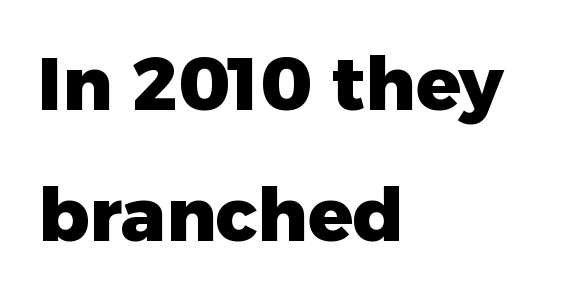
Look at the bottom of the vertical strokes: they stop flat, with no serifs. The specimen omits any rule beneath the text block's lines. Typographic density is high because the face is bold. Each letter keeps its own natural width here, so spacing adapts to shape.
